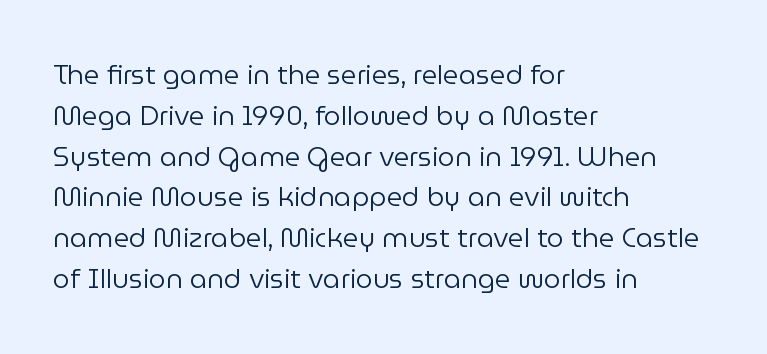
Q: Is the text bold? A: No.
Q: Is the text italic (slanted)? A: No, it is upright.
Q: Is the text underlined? A: No.
Q: How is the paragraph aligned? A: Left-aligned.
Q: Is the spacing between letters normal or unusually wide? A: Normal.
Q: Is the spacing between lines tight, normal or loose? A: Normal.
